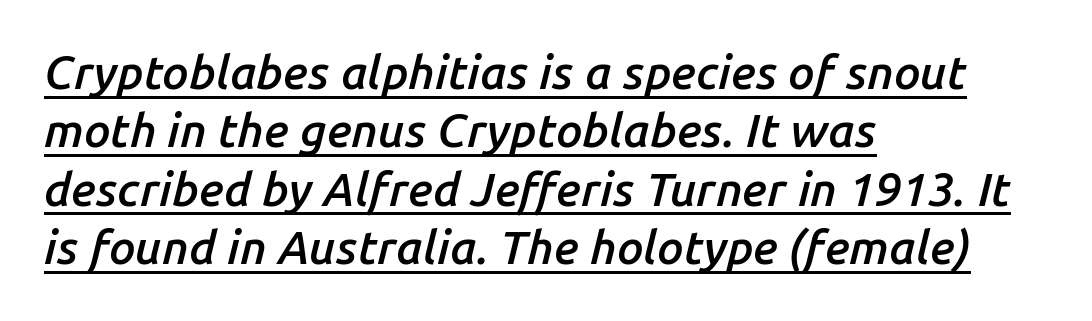
Q: Is the text bold? A: Semi-bold.
Q: Is the text italic (slanted)? A: Yes, it leans right by about 14 degrees.
Q: Is the text underlined? A: Yes.
Q: How is the paragraph aligned? A: Left-aligned.
Q: Is the spacing between letters normal or unusually wide? A: Normal.
Q: Width (condensed, normal, or wide)? A: Normal.
Q: Stroke contrast? A: Low.
Q: x-height? A: Medium.
Q: Monospaced? A: No.
